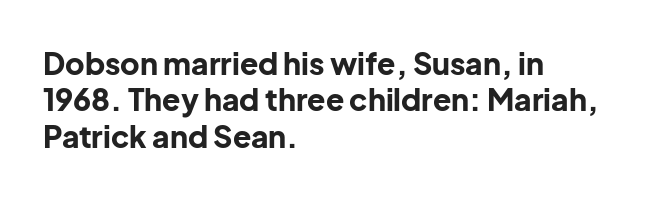
{"serif": "no", "italic": "no", "bold": "yes", "weight": "bold", "width": "normal", "stroke_contrast": "low", "x_height": "medium", "monospaced": "no", "underline": "no", "align": "left", "line_spacing_ratio": 1.21, "letter_spacing": "normal", "letter_spacing_em": 0.0, "glyph_px": 30}
